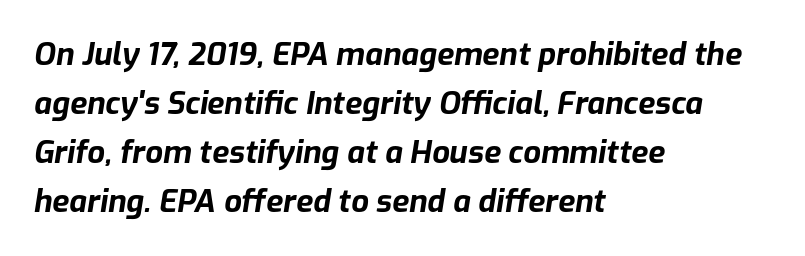
Vertically, the passage feels balanced, rows spaced as you'd expect. Is this a fixed-width face? No — the glyphs have proportional, varying widths. This is heavy type, rendered in bold. Honestly, the letter spacing is just normal — you wouldn't notice it. These lines stack with their left ends in a neat column.
